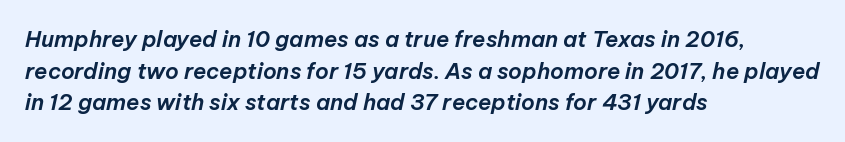
{"italic": "yes", "lean": "right", "slant_degrees": 12, "underline": "no", "align": "left", "line_spacing": "normal", "line_spacing_ratio": 1.44, "letter_spacing": "normal", "letter_spacing_em": 0.0, "glyph_px": 22}
